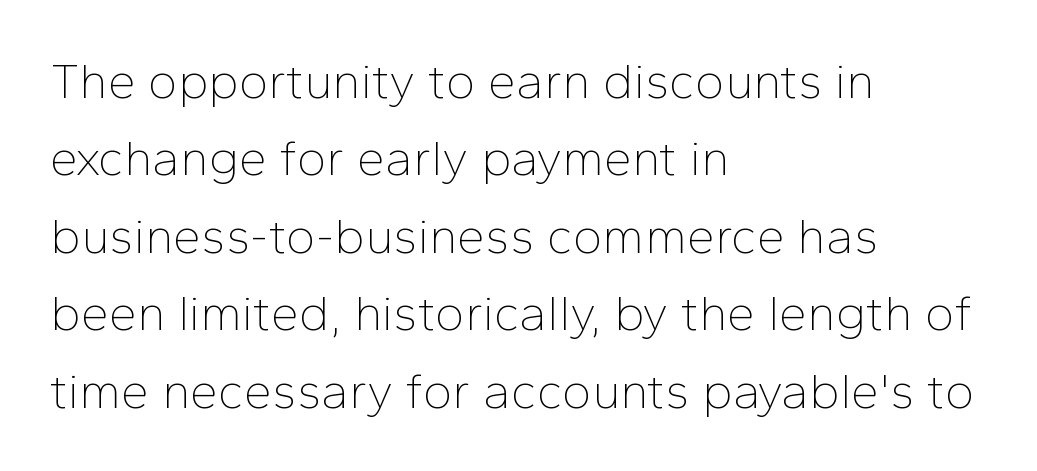
The image shows 50 px thin sans-serif type, upright; set left-aligned, normal line spacing (1.55x), normal letter spacing, not underlined; low stroke contrast and a medium x-height.
